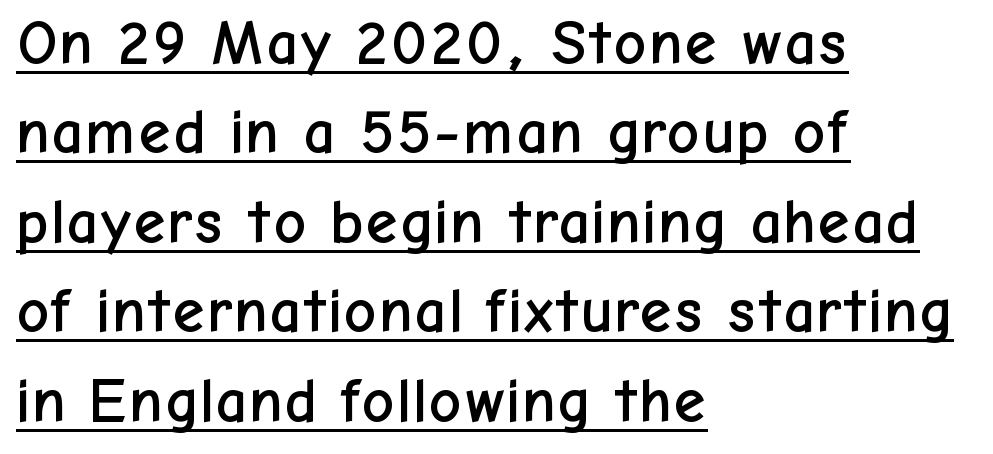
Q: Is the text italic (slanted)? A: No, it is upright.
Q: Is the typeface a serif or a sans-serif typeface? A: Sans-serif.
Q: Is the text underlined? A: Yes.
Q: How is the paragraph aligned? A: Left-aligned.
Q: Is the spacing between letters normal or unusually wide? A: Normal.
Q: Is the spacing between lines tight, normal or loose? A: Normal.
Q: Width (condensed, normal, or wide)? A: Normal.
Q: Stroke contrast? A: Low.
Q: x-height? A: Medium.
Q: Monospaced? A: No.
